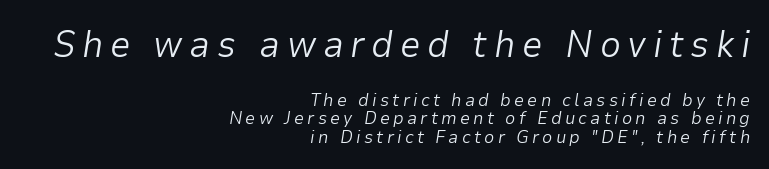
Q: Is the text bold? A: No.
Q: Is the text italic (slanted)? A: Yes, it leans right by about 9 degrees.
Q: Is the text underlined? A: No.
Q: How is the paragraph aligned? A: Right-aligned.
Q: Is the spacing between lines tight, normal or loose? A: Tight.
Q: Which block of text is set in a larger size, the first (top) or the second (bottom)? A: The first (top) one.
Q: Width (condensed, normal, or wide)? A: Normal.
Q: Stroke contrast? A: Low.
Q: x-height? A: Medium.
Q: Monospaced? A: No.
